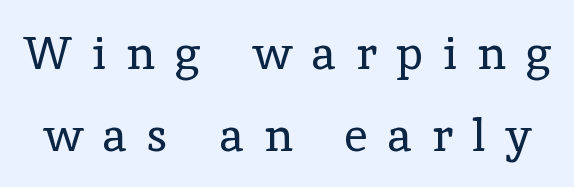
Q: Is the text bold? A: No.
Q: Is the text italic (slanted)? A: No, it is upright.
Q: Is the typeface a serif or a sans-serif typeface? A: Serif.
Q: Is the text underlined? A: No.
Q: Is the spacing between letters normal or unusually wide? A: Unusually wide.
Q: Width (condensed, normal, or wide)? A: Normal.
Q: x-height? A: Medium.
Q: Monospaced? A: No.
